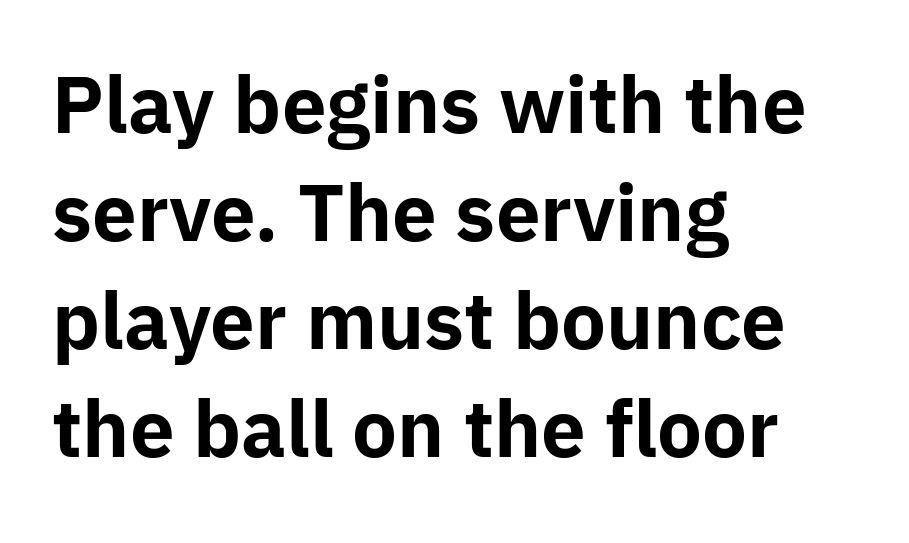
Note the varied advance widths — an 'i' is clearly narrower than an 'm'. Clear beneath every line of the passage. Words appear dense and cohesive because spacing is normal. A student would call this left alignment; a typographer would say flush left, rag right. Every stem runs plumb, perpendicular to the baseline.
